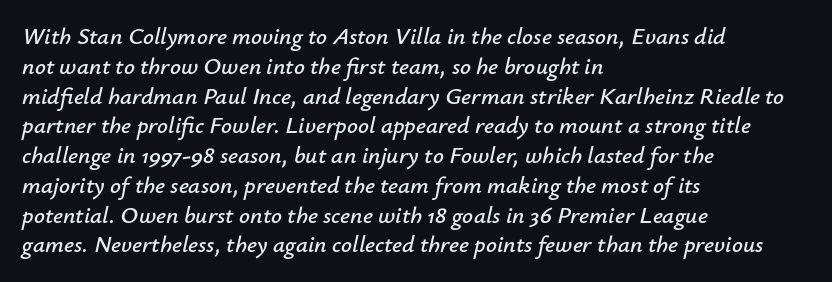
When letters slant like this, we call the style italic. Tracking here is standard; glyphs follow each other at the usual distance. Layout note: lines flush left. Beneath every word, the page is bare.
